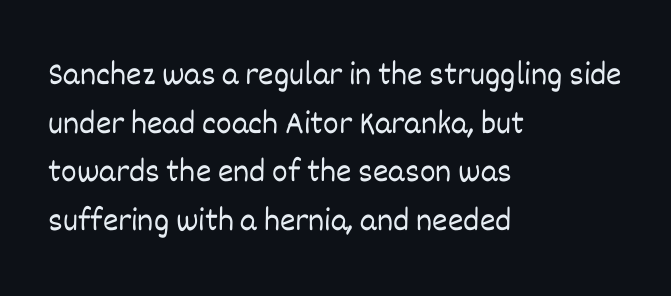
The image shows 33 px light type, upright; set left-aligned, normal line spacing (1.47x), normal letter spacing, not underlined; low stroke contrast and a large x-height.
